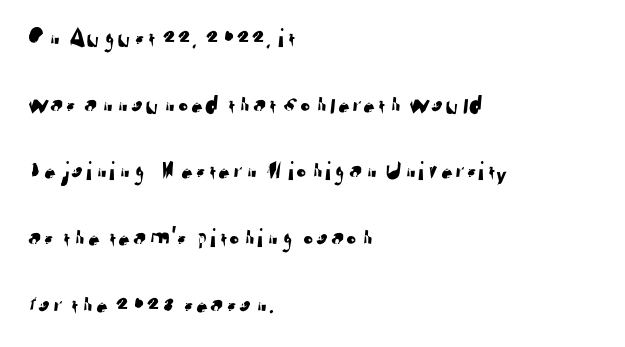
The image shows 27 px text type; set left-aligned, loose line spacing (2.47x), normal letter spacing, not underlined.
